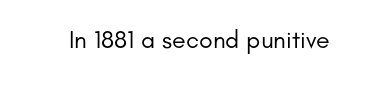
Q: Is the text bold? A: No.
Q: Is the text italic (slanted)? A: No, it is upright.
Q: Is the text underlined? A: No.
Q: Is the spacing between letters normal or unusually wide? A: Normal.
